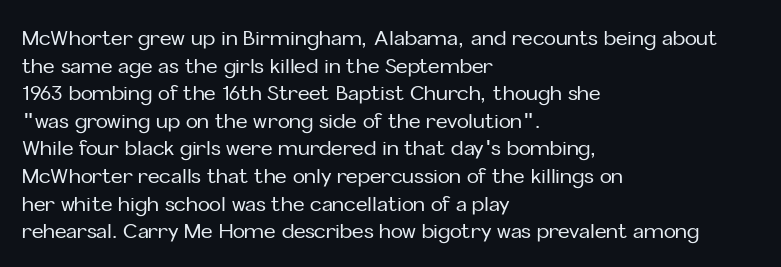
The block of text has a typical density, with ordinary space between rows. The letters stand straight up with perfectly vertical stems. Line starts are locked; line ends wander. Between one letter and the next there's only the usual sliver of space. Type without underlining.
